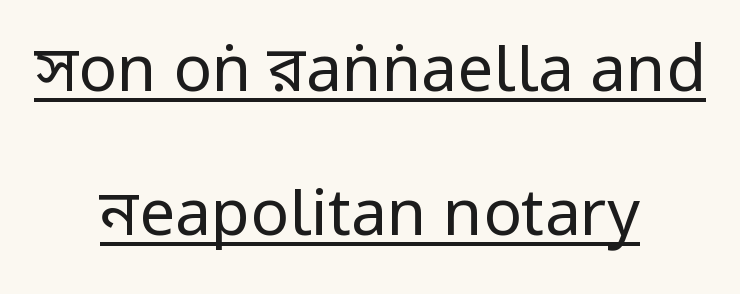
The image shows 64 px regular-weight, condensed sans-serif type, upright; set centered, loose line spacing (2.25x), normal letter spacing, underlined; low stroke contrast.
